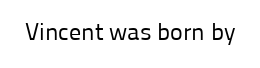
{"italic": "no", "bold": "no", "underline": "no", "letter_spacing": "normal", "letter_spacing_em": 0.0, "glyph_px": 24}
